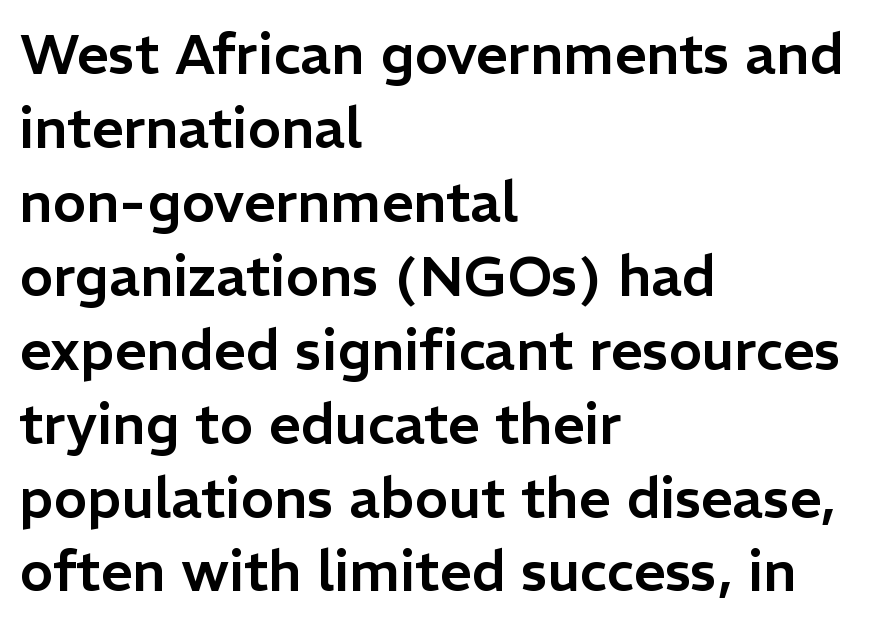
These lines are rendered in a variable-pitch font. Evenly set lines give the paragraph a standard silhouette. The font's upright variant was chosen for this text. Descender tails drop into unmarked territory. The paragraph shown leans on its left margin. No feet cap the strokes, marking this as sans-serif type.
